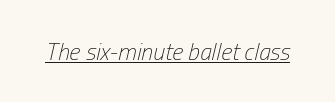
Compared with ordinary roman type, these characters are visibly tilted. You can see a thin bar hugging the bottom of the glyphs. Heft: none added — not bold. The rendering keeps characters at their native spacing.
